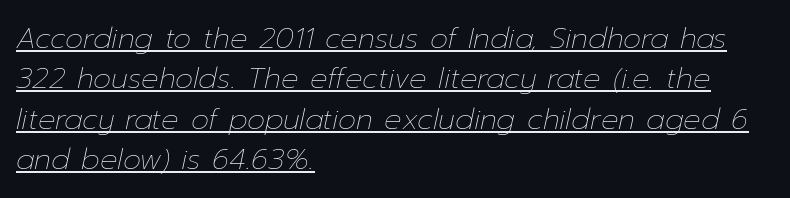
The image shows 29 px thin type, italic (leaning right); set left-aligned, normal line spacing (1.39x), normal letter spacing, underlined; low stroke contrast and a medium x-height.
